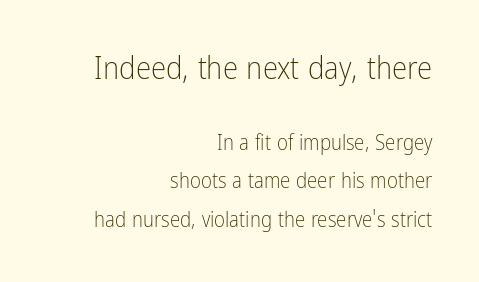
The line texture is even and compact thanks to regular tracking. Type without underlining. A flush-right, rag-left setting is used for this passage. Weight: not bold — regular or lighter.
